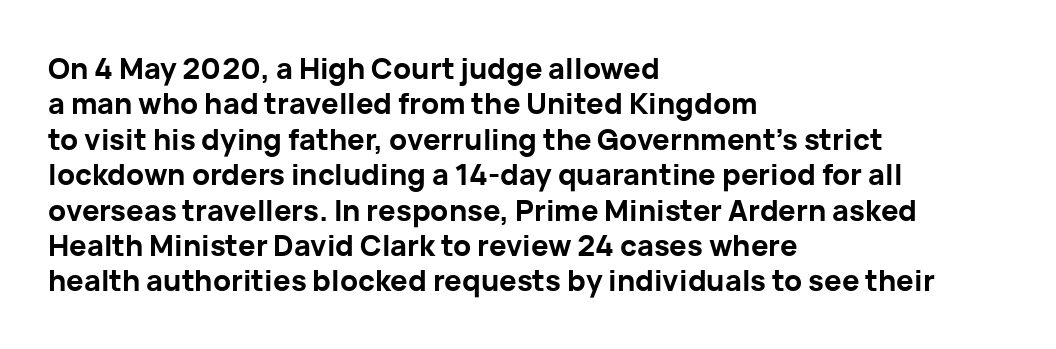
{"serif": "no", "italic": "no", "bold": "yes", "weight": "bold", "width": "normal", "stroke_contrast": "low", "x_height": "medium", "monospaced": "no", "underline": "no", "align": "left", "line_spacing_ratio": 1.22, "letter_spacing": "normal", "letter_spacing_em": 0.0, "glyph_px": 29}
